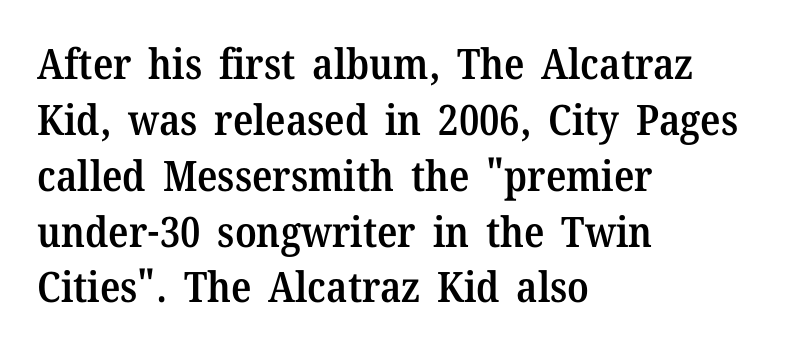
The image shows 42 px semibold serif type, upright; set left-aligned, normal line spacing (1.33x), normal letter spacing, not underlined; medium stroke contrast and a medium x-height.
